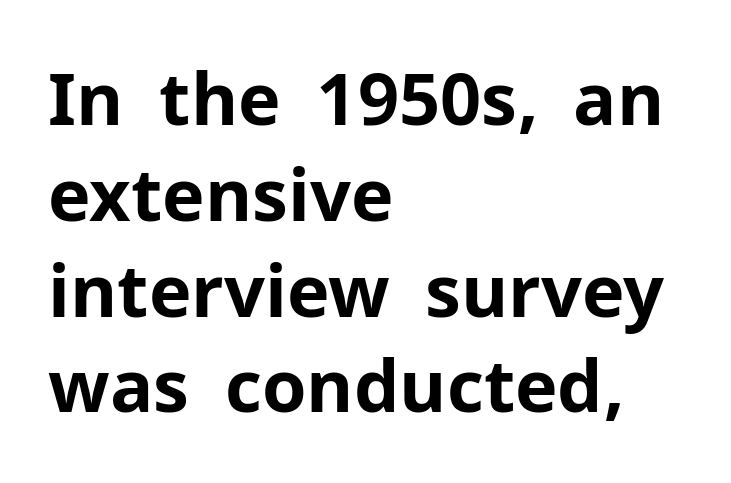
Q: Is the text bold? A: Yes.
Q: Is the text italic (slanted)? A: No, it is upright.
Q: Is the typeface a serif or a sans-serif typeface? A: Sans-serif.
Q: Is the text underlined? A: No.
Q: How is the paragraph aligned? A: Left-aligned.
Q: Is the spacing between letters normal or unusually wide? A: Normal.
Q: Is the spacing between lines tight, normal or loose? A: Normal.
Q: Width (condensed, normal, or wide)? A: Normal.
Q: Stroke contrast? A: Low.
Q: x-height? A: Medium.
Q: Monospaced? A: No.
